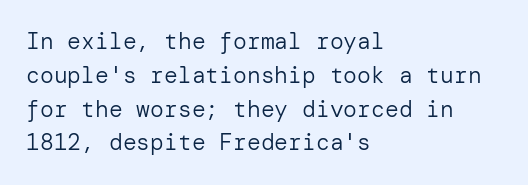
Q: Is the text bold? A: No.
Q: Is the text italic (slanted)? A: No, it is upright.
Q: Is the text underlined? A: No.
Q: How is the paragraph aligned? A: Left-aligned.
Q: Is the spacing between letters normal or unusually wide? A: Normal.
Q: Is the spacing between lines tight, normal or loose? A: Normal.
